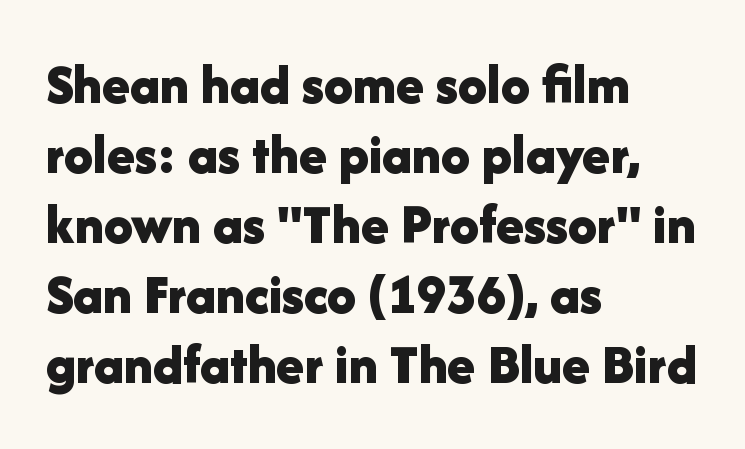
No feet cap the strokes, marking this as sans-serif type. The gaps between neighbouring characters are ordinary and unremarkable. It's the straight-up-and-down kind of type. Type without underlining. You could not count columns in this text — the font is proportionally spaced.
